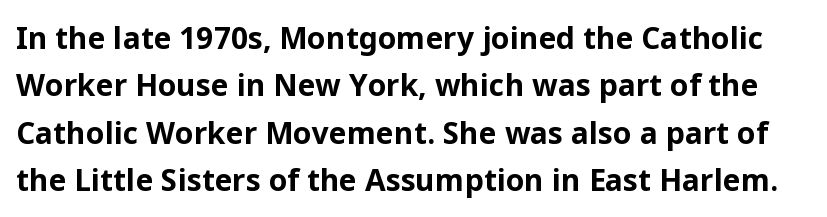
Q: Is the text bold? A: Yes.
Q: Is the text italic (slanted)? A: No, it is upright.
Q: Is the typeface a serif or a sans-serif typeface? A: Sans-serif.
Q: Is the text underlined? A: No.
Q: Is the spacing between letters normal or unusually wide? A: Normal.
Q: Is the spacing between lines tight, normal or loose? A: Normal.
Q: Width (condensed, normal, or wide)? A: Normal.
Q: Stroke contrast? A: Low.
Q: x-height? A: Medium.
Q: Monospaced? A: No.
